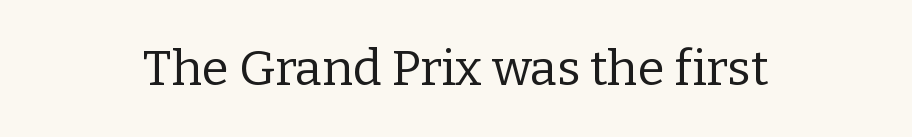
Are there feet on the stems? There are — it's a serif. The compositor balanced each line on the midline. These lines are rendered in a variable-pitch font. The weight would be labelled regular, book, light, or lighter still. Clear beneath every line of the passage.
